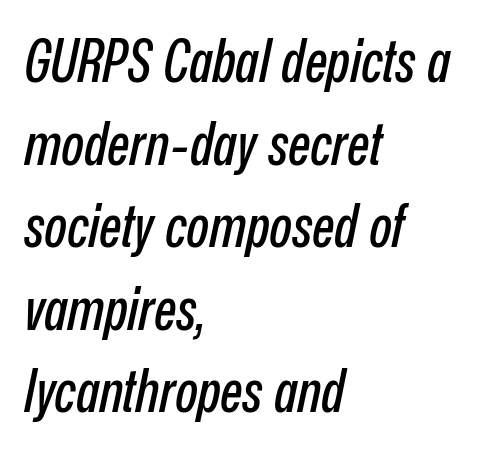
Honestly, there is no underline to notice here at all. The lettering tilts uniformly, giving the passage an italic look. Line starts are locked; line ends wander. The passage shown has conventional tracking throughout. The rendering uses natural spacing where letterforms have individual widths.
